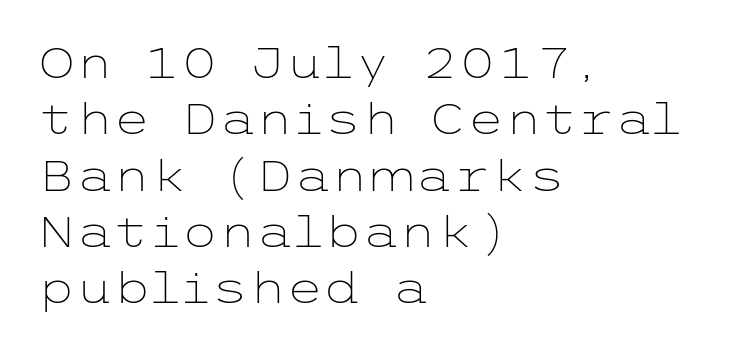
The image shows 43 px light, wide sans-serif type, upright; set left-aligned, normal line spacing (1.31x), normal letter spacing, not underlined; low stroke contrast and a medium x-height.
